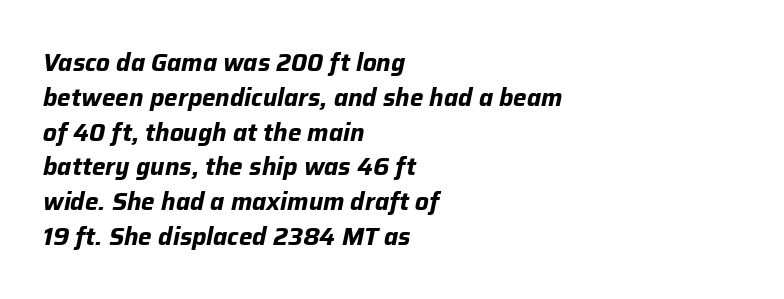
The lines are quadded left. Does the leading feel generous? No, just average. There is no visible air inserted between adjacent glyphs. Quick note: underline off. The lettering tilts uniformly, giving the passage an italic look.
